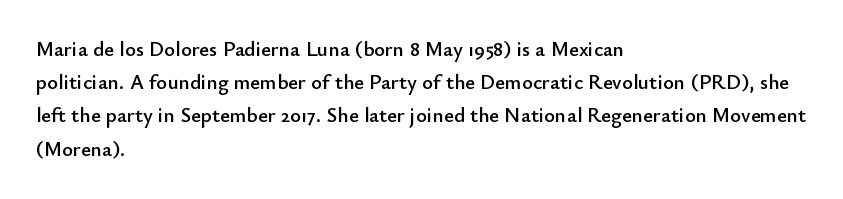
Q: Is the text italic (slanted)? A: No, it is upright.
Q: Is the text underlined? A: No.
Q: How is the paragraph aligned? A: Left-aligned.
Q: Is the spacing between letters normal or unusually wide? A: Normal.
Q: Is the spacing between lines tight, normal or loose? A: Normal.
